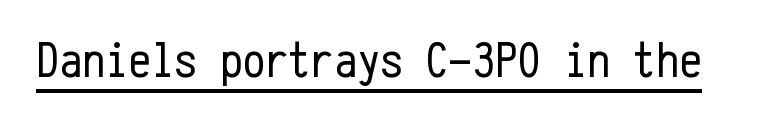
Q: Is the text bold? A: No.
Q: Is the text italic (slanted)? A: No, it is upright.
Q: Is the typeface a serif or a sans-serif typeface? A: Sans-serif.
Q: Is the text underlined? A: Yes.
Q: Is the spacing between letters normal or unusually wide? A: Normal.
Q: Width (condensed, normal, or wide)? A: Condensed.
Q: Stroke contrast? A: Low.
Q: x-height? A: Medium.
Q: Monospaced? A: Yes.
